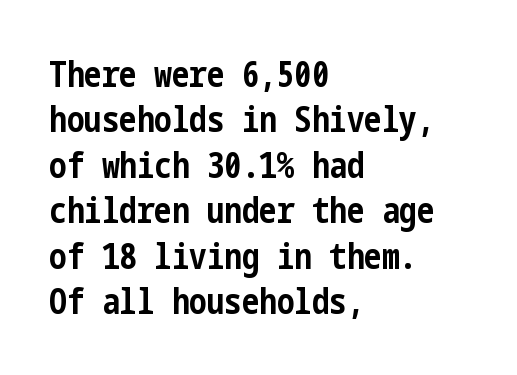
The image shows 35 px bold, condensed sans-serif type, upright; set left-aligned, normal line spacing (1.3x), normal letter spacing, not underlined; low stroke contrast and a medium x-height.
